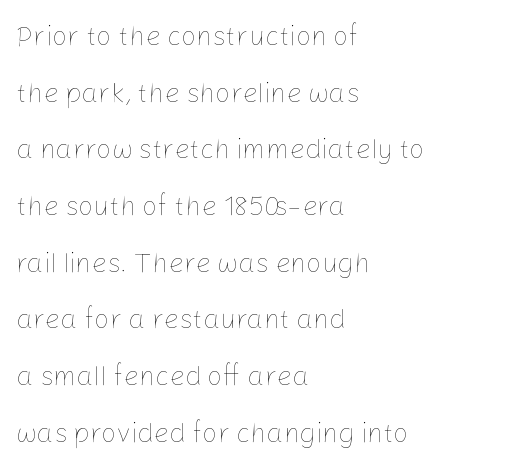
{"italic": "no", "bold": "no", "underline": "no", "align": "left", "line_spacing": "loose", "line_spacing_ratio": 2.1, "letter_spacing": "normal", "letter_spacing_em": 0.0, "glyph_px": 27}
